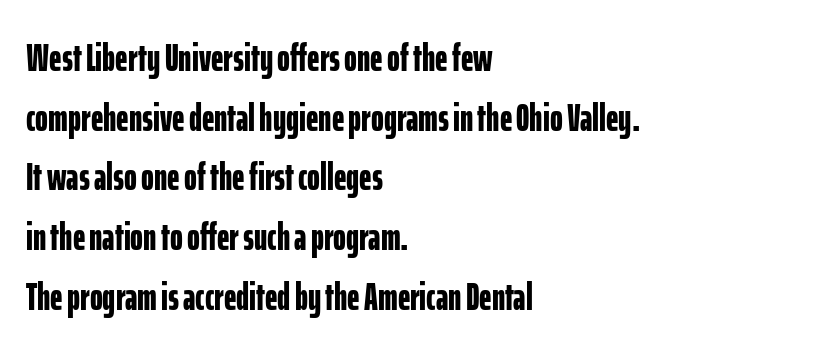
Q: Is the text bold? A: Yes.
Q: Is the text italic (slanted)? A: No, it is upright.
Q: Is the typeface a serif or a sans-serif typeface? A: Sans-serif.
Q: Is the text underlined? A: No.
Q: How is the paragraph aligned? A: Left-aligned.
Q: Is the spacing between letters normal or unusually wide? A: Normal.
Q: Is the spacing between lines tight, normal or loose? A: Normal.
Q: Width (condensed, normal, or wide)? A: Condensed.
Q: Stroke contrast? A: Low.
Q: x-height? A: Medium.
Q: Monospaced? A: No.
